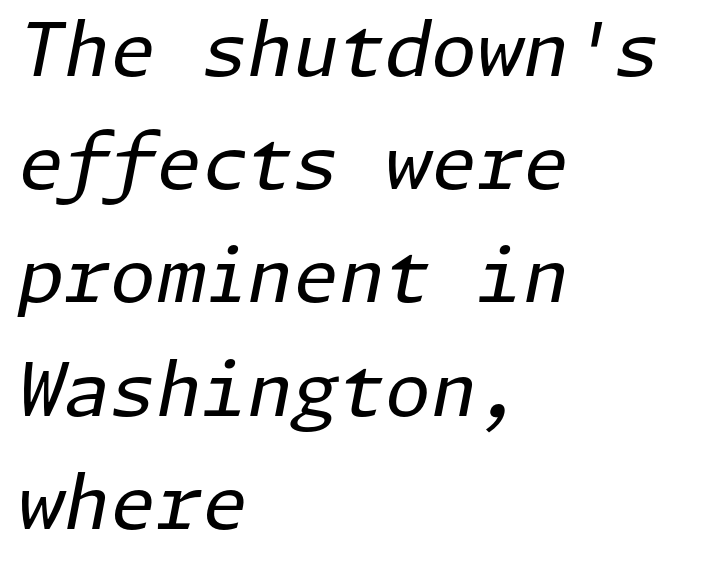
Reading down the column, the eye jumps a familiar distance to each next line. Tall strokes in this sample are angled rather than plumb. Compared with a typical body face, this is equally light or lighter still. The strip under each line holds only bare page.
